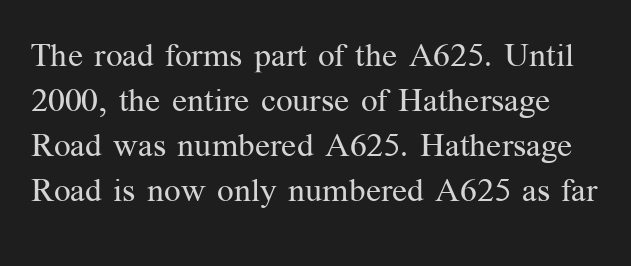
The string is rendered with underlining switched off. Is the letter spacing exaggerated? No — it looks like the ordinary default. The specimen reads as upright at a glance. Regarding serifs, this sample has them. The line-height multiplier appears to be the usual default.
